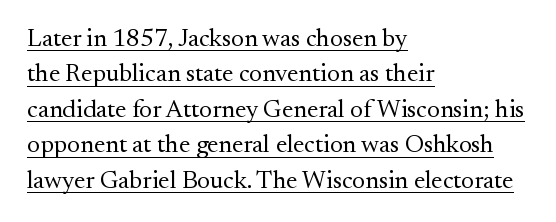
Q: Is the text bold? A: No.
Q: Is the text italic (slanted)? A: No, it is upright.
Q: Is the text underlined? A: Yes.
Q: How is the paragraph aligned? A: Left-aligned.
Q: Is the spacing between letters normal or unusually wide? A: Normal.
Q: Is the spacing between lines tight, normal or loose? A: Normal.
